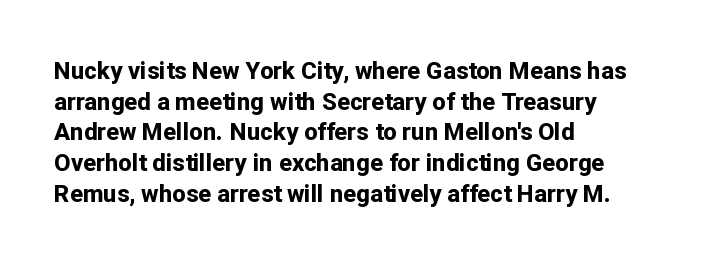
{"italic": "no", "bold": "yes", "underline": "no", "align": "left", "line_spacing": "normal", "line_spacing_ratio": 1.28, "letter_spacing": "normal", "letter_spacing_em": 0.0, "glyph_px": 24}
